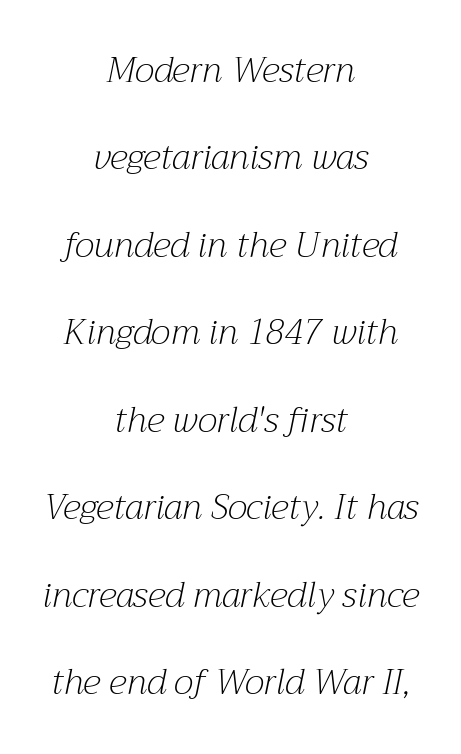
The image shows 35 px light serif type, italic (leaning right); set centered, loose line spacing (2.5x), normal letter spacing, not underlined; medium stroke contrast and a medium x-height.
